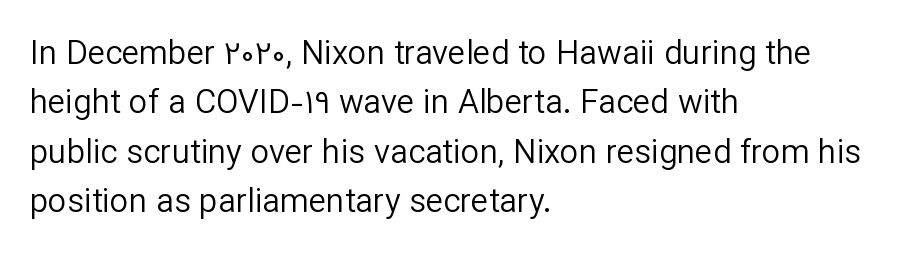
{"serif": "no", "italic": "no", "bold": "no", "weight": "regular", "width": "normal", "stroke_contrast": "low", "x_height": "medium", "monospaced": "no", "underline": "no", "align": "left", "line_spacing": "normal", "line_spacing_ratio": 1.5, "letter_spacing": "normal", "letter_spacing_em": 0.0, "glyph_px": 33}
